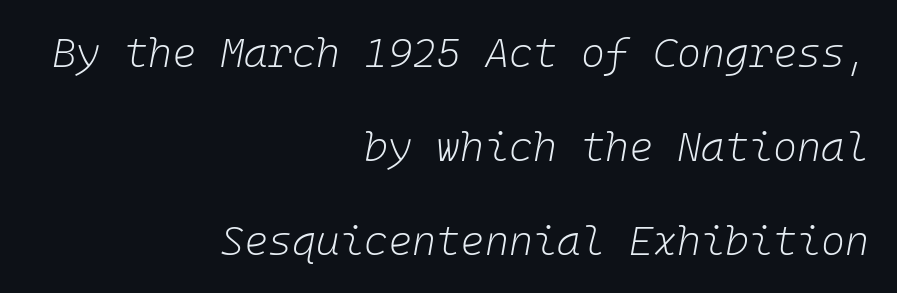
{"italic": "yes", "lean": "right", "slant_degrees": 10, "bold": "no", "weight": "light", "width": "normal", "stroke_contrast": "low", "x_height": "medium", "underline": "no", "align": "right", "line_spacing": "loose", "line_spacing_ratio": 2.29, "letter_spacing": "normal", "letter_spacing_em": 0.0, "glyph_px": 41}
